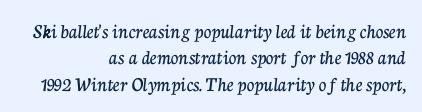
The image shows 21 px text type; set right-aligned, normal line spacing (1.26x), normal letter spacing, not underlined.
